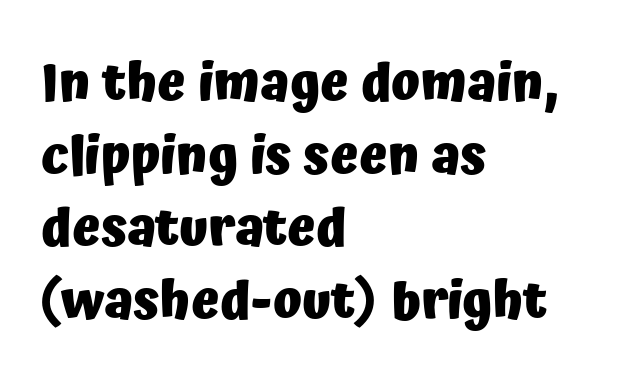
{"serif": "no", "italic": "no", "bold": "yes", "weight": "heavy", "width": "normal", "stroke_contrast": "low", "x_height": "medium", "monospaced": "no", "underline": "no", "align": "left", "line_spacing": "normal", "line_spacing_ratio": 1.37, "letter_spacing": "normal", "letter_spacing_em": 0.0, "glyph_px": 53}
